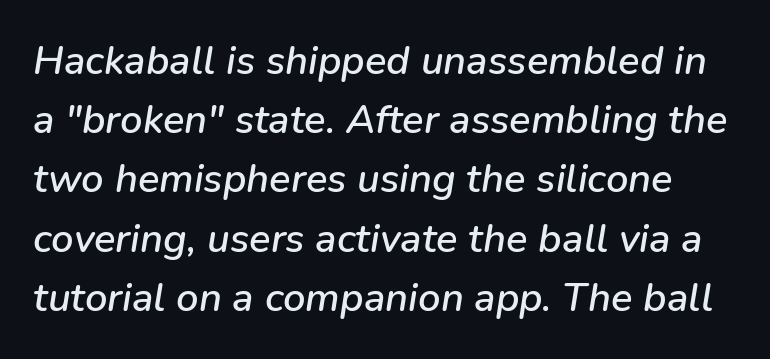
The image shows 40 px text type, italic (leaning right); set normal line spacing (1.48x), normal letter spacing, not underlined; low stroke contrast and a medium x-height.
